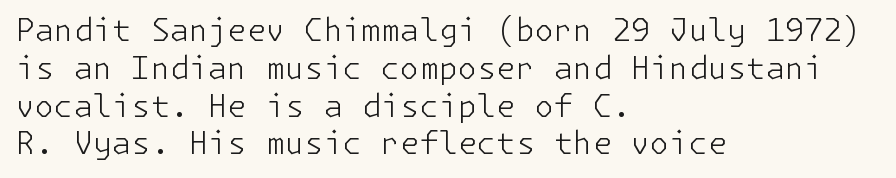
The image shows 31 px light sans-serif type, upright; set left-aligned, line spacing 1.22x, normal letter spacing, not underlined; low stroke contrast and a medium x-height.
